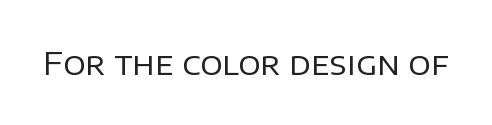
{"serif": "no", "italic": "no", "bold": "no", "weight": "regular", "width": "normal", "stroke_contrast": "low", "x_height": "large", "monospaced": "no", "underline": "no", "letter_spacing": "normal", "letter_spacing_em": 0.0, "glyph_px": 31}
